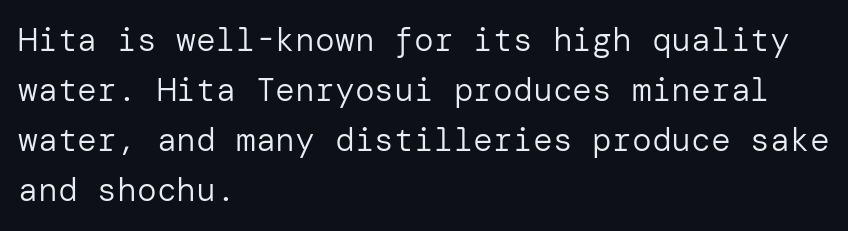
Q: Is the text bold? A: No.
Q: Is the text italic (slanted)? A: No, it is upright.
Q: Is the typeface a serif or a sans-serif typeface? A: Sans-serif.
Q: Is the text underlined? A: No.
Q: How is the paragraph aligned? A: Left-aligned.
Q: Is the spacing between letters normal or unusually wide? A: Normal.
Q: Is the spacing between lines tight, normal or loose? A: Normal.
Q: Width (condensed, normal, or wide)? A: Normal.
Q: Stroke contrast? A: Low.
Q: x-height? A: Medium.
